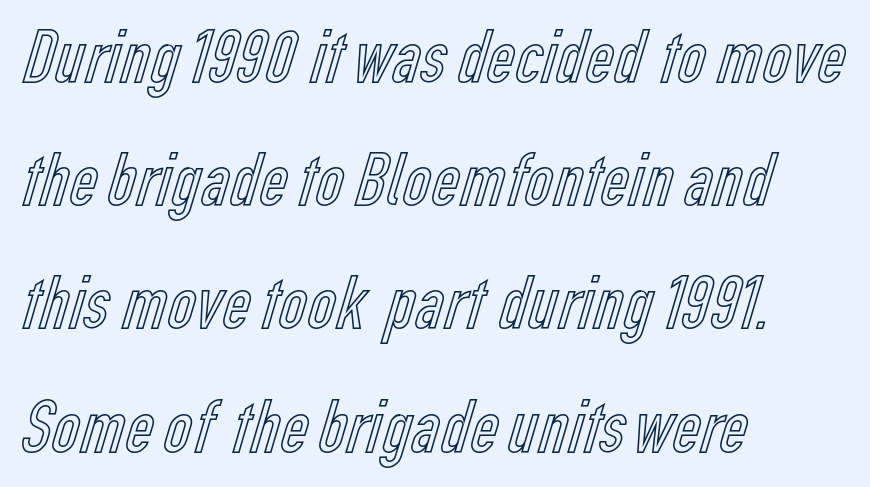
The typesetter chose a ragged-right arrangement here. Character widths vary here, with narrow letters taking less room than wide ones. Any mark beneath the type? The region is blank. The leading is moderate, giving the passage an even texture. The letterforms sit shoulder to shoulder at normal distance.
